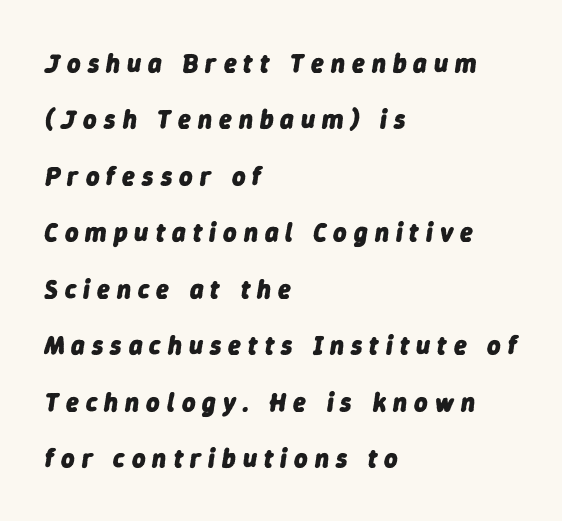
Every character sits at an angle, as italics do. You could only call the tracking loose — the letters float apart. The ragged edge is on the right, which tells us the setting is flush left. Airy leading. The strokes are fattened all the way to bold.
